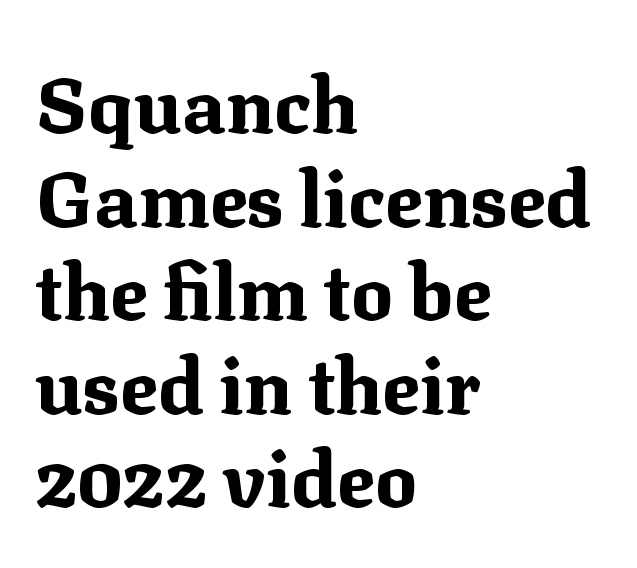
{"serif": "yes", "italic": "no", "bold": "yes", "weight": "bold", "width": "normal", "stroke_contrast": "medium", "x_height": "medium", "monospaced": "no", "underline": "no", "align": "left", "line_spacing_ratio": 1.2, "letter_spacing": "normal", "letter_spacing_em": 0.0, "glyph_px": 78}
